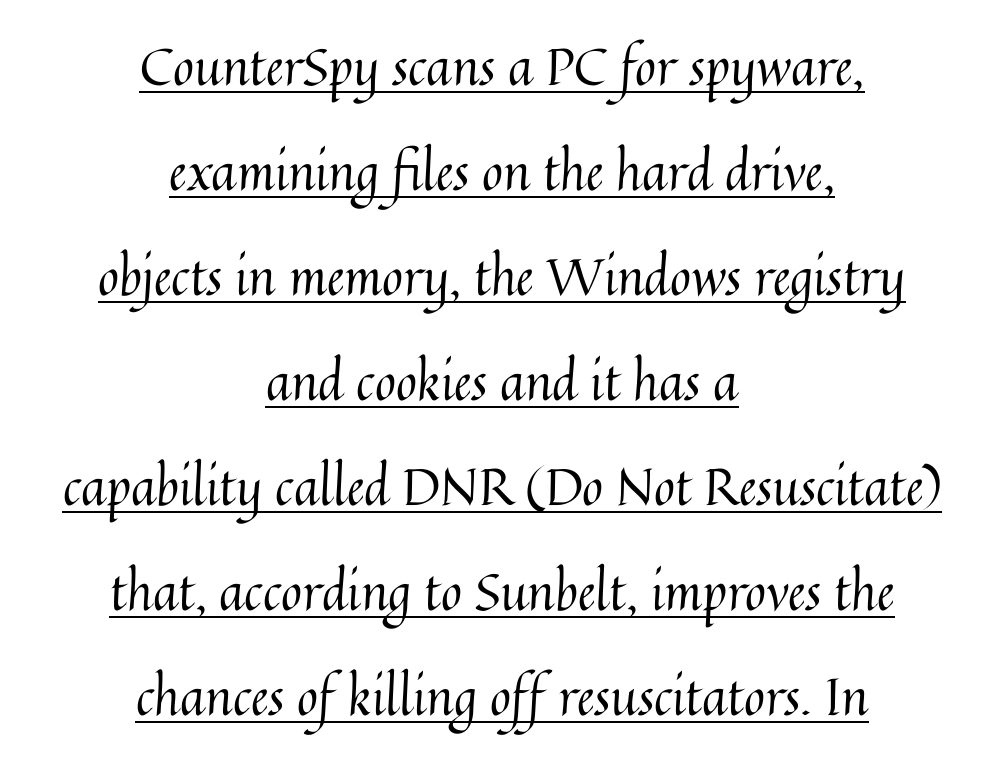
Rows of type keep a wide berth in the vertical direction. Stems here are at most as thick as an everyday book face. A typesetter would call this proportional, since set widths differ per character.
